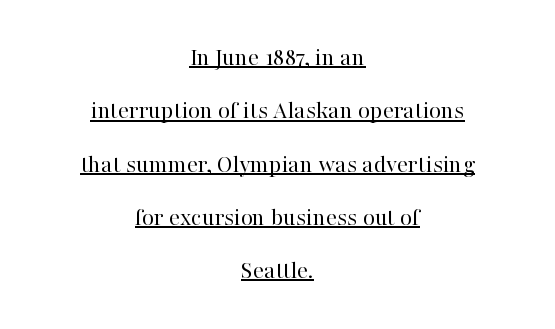
A typographer would call this underscored text. Italic? Not at all — the glyphs are vertical. Is there much room between lines? Yes — plenty of vertical air separates them. Heaviness? Minimal to ordinary, like unemphasized prose.
